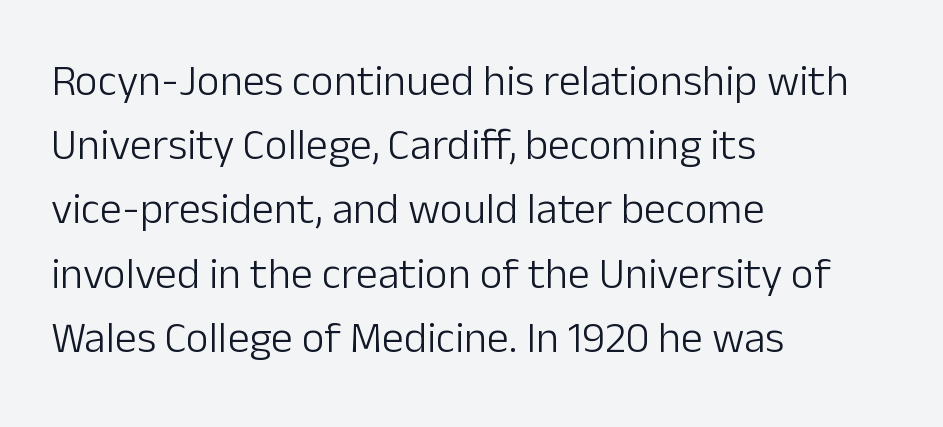
{"serif": "no", "italic": "no", "bold": "no", "weight": "light", "width": "normal", "stroke_contrast": "low", "x_height": "medium", "monospaced": "no", "underline": "no", "align": "left", "line_spacing": "normal", "line_spacing_ratio": 1.46, "letter_spacing": "normal", "letter_spacing_em": 0.0, "glyph_px": 44}
